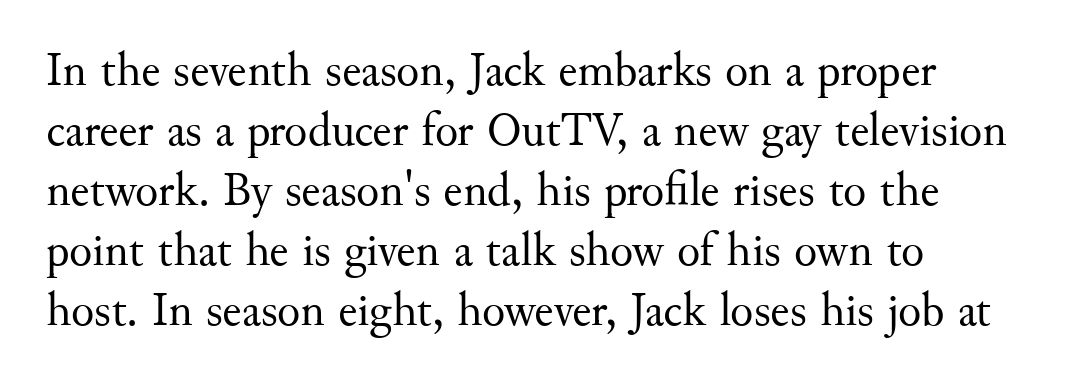
Underlining? Definitely not there. When letters stand straight like this, we call the style roman or upright. The font family rendered here belongs to the serif group. The letters advance in unequal steps, a hallmark of proportional type. Where is the straight margin? On the left.
